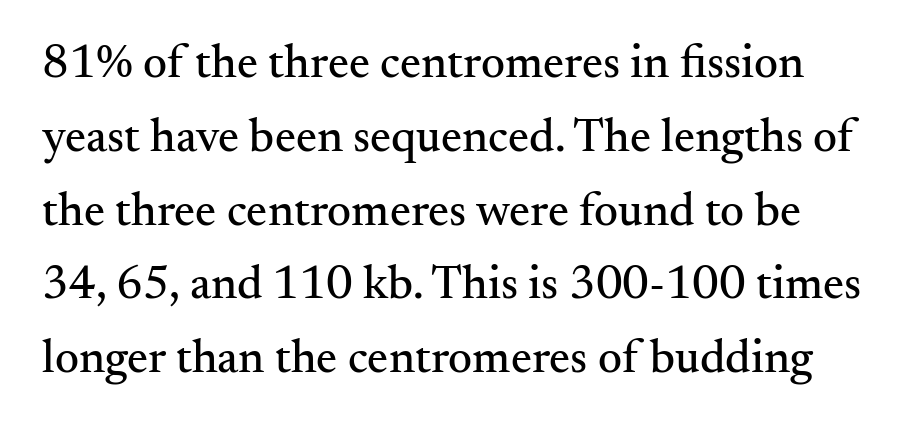
{"serif": "yes", "italic": "no", "width": "normal", "stroke_contrast": "medium", "x_height": "small", "monospaced": "no", "underline": "no", "line_spacing": "normal", "line_spacing_ratio": 1.57, "letter_spacing": "normal", "letter_spacing_em": 0.0, "glyph_px": 47}
